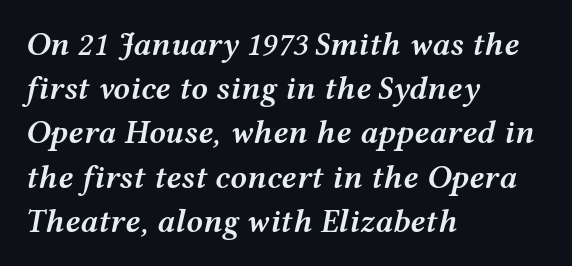
{"italic": "yes", "lean": "right", "slant_degrees": 12, "bold": "semi", "weight": "semibold", "width": "wide", "stroke_contrast": "medium", "x_height": "medium", "monospaced": "no", "underline": "no", "align": "left", "line_spacing": "normal", "line_spacing_ratio": 1.34, "letter_spacing": "normal", "letter_spacing_em": 0.0, "glyph_px": 33}
